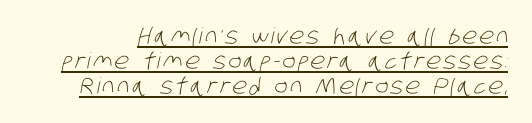
The image shows 22 px text type; set tight line spacing (1.13x), underlined.
